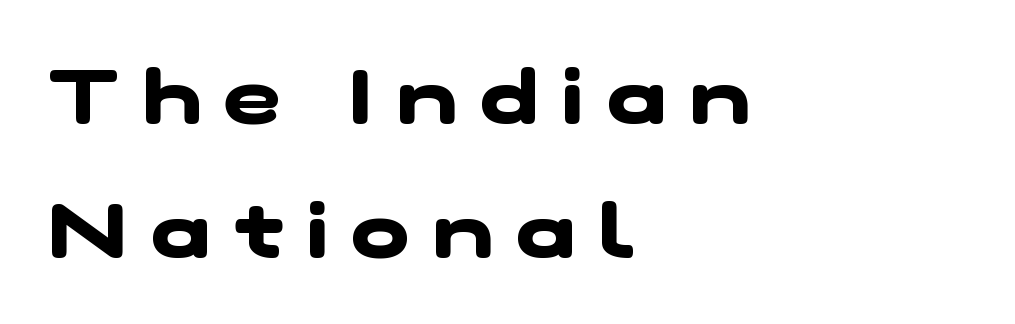
The image shows 77 px heavy, wide sans-serif type; set left-aligned, line spacing 1.74x, unusually wide letter spacing (+0.31 em), not underlined; low stroke contrast and a medium x-height.
